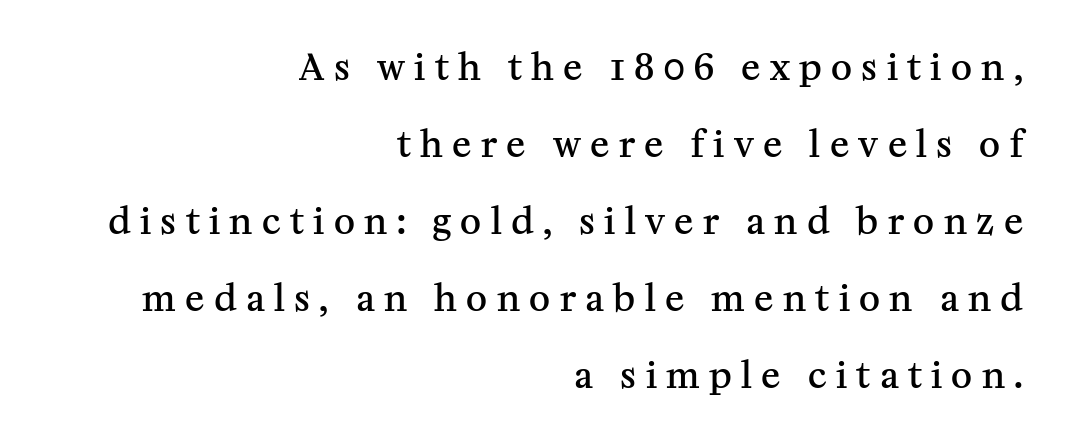
The image shows 36 px semibold serif type, upright; set right-aligned, loose line spacing (2.14x), unusually wide letter spacing (+0.26 em), not underlined; medium stroke contrast and a medium x-height.
